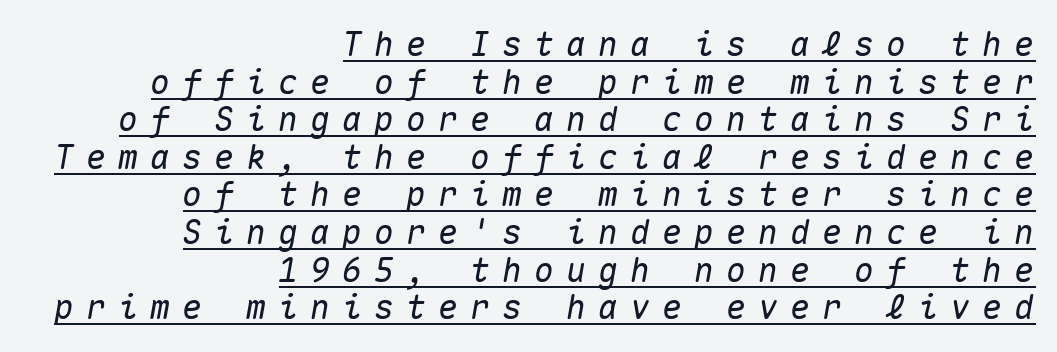
How would I describe the line gaps? Narrow and economical. Students, observe the line beneath the letters — that is underlining. Monospaced: the letters line up in strict vertical columns. Horizontal alignment here is rightward, an uncommon choice for prose.
